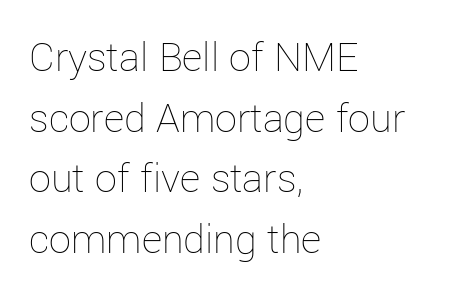
The image shows 44 px thin type, upright; set left-aligned, normal line spacing (1.38x), normal letter spacing, not underlined; low stroke contrast and a medium x-height.
